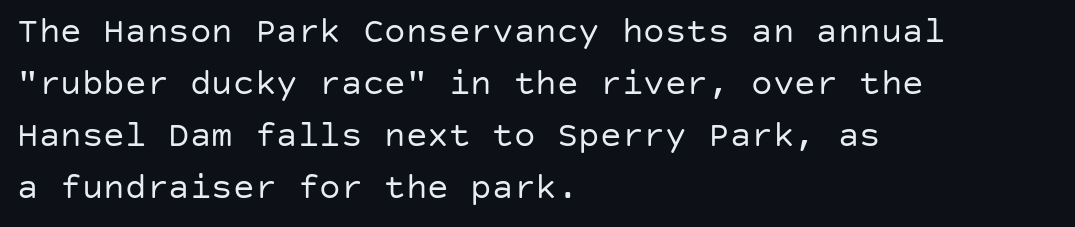
Q: Is the text bold? A: No.
Q: Is the text italic (slanted)? A: No, it is upright.
Q: Is the typeface a serif or a sans-serif typeface? A: Sans-serif.
Q: Is the text underlined? A: No.
Q: How is the paragraph aligned? A: Left-aligned.
Q: Is the spacing between letters normal or unusually wide? A: Normal.
Q: Is the spacing between lines tight, normal or loose? A: Normal.
Q: Width (condensed, normal, or wide)? A: Normal.
Q: Stroke contrast? A: Low.
Q: x-height? A: Large.
